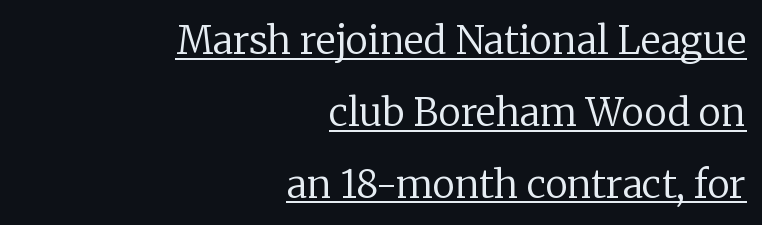
{"serif": "yes", "italic": "no", "bold": "no", "weight": "regular", "width": "normal", "stroke_contrast": "low", "x_height": "medium", "monospaced": "no", "underline": "yes", "align": "right", "line_spacing_ratio": 1.89, "letter_spacing": "normal", "letter_spacing_em": 0.0, "glyph_px": 38}
